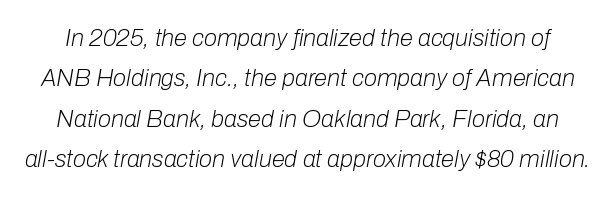
Q: Is the text bold? A: No.
Q: Is the text italic (slanted)? A: Yes, it leans right by about 10 degrees.
Q: Is the text underlined? A: No.
Q: Is the spacing between letters normal or unusually wide? A: Normal.
Q: Is the spacing between lines tight, normal or loose? A: Normal.
